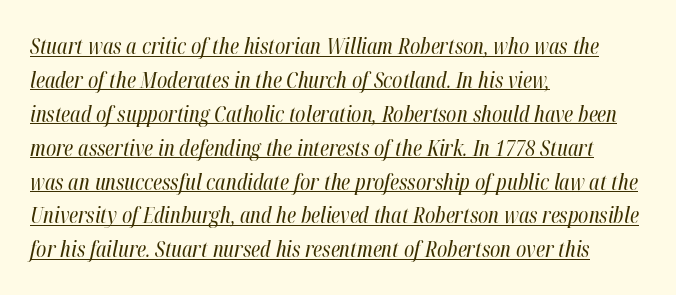
Looks like someone drew a line under every word here. Tall strokes in this sample are angled rather than plumb. Honestly, the letter spacing is just normal — you wouldn't notice it. Visually the block forms a straight wall on the left and a jagged coastline on the right. These glyphs show unthickened strokes, regular width or finer.
